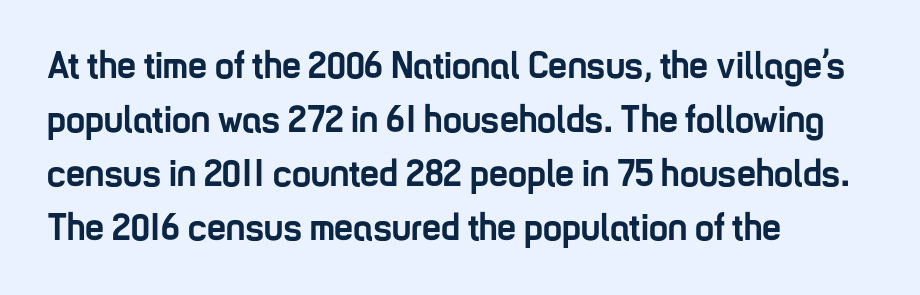
The image shows 38 px semibold, condensed sans-serif type, upright; set left-aligned, normal line spacing (1.42x), normal letter spacing, not underlined; low stroke contrast and a medium x-height.
